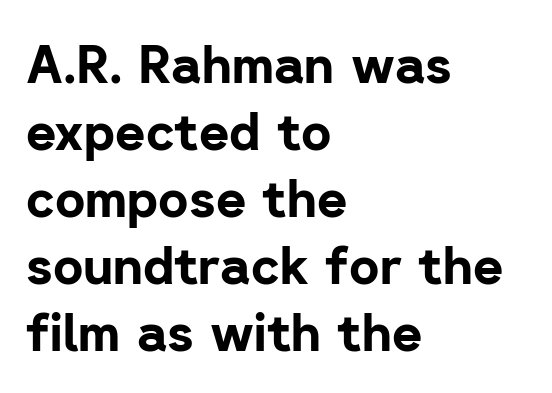
{"serif": "no", "italic": "no", "bold": "yes", "weight": "bold", "width": "normal", "stroke_contrast": "low", "x_height": "medium", "monospaced": "no", "underline": "no", "align": "left", "line_spacing": "normal", "line_spacing_ratio": 1.29, "letter_spacing": "normal", "letter_spacing_em": 0.0, "glyph_px": 52}
